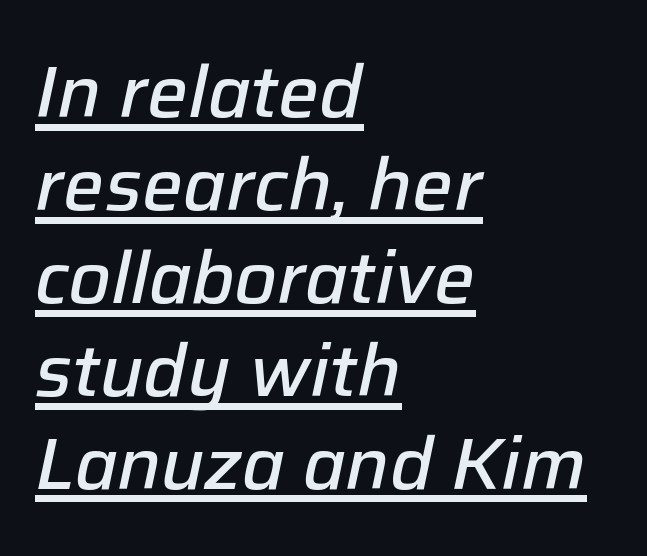
There is no visible air inserted between adjacent glyphs. Evenly set lines give the paragraph a standard silhouette. Casual observation: everything's shoved over to the left. The glyphs are accompanied by a horizontal stroke just below them. I'd describe the lettering as semibold — firm but not a full bold.
